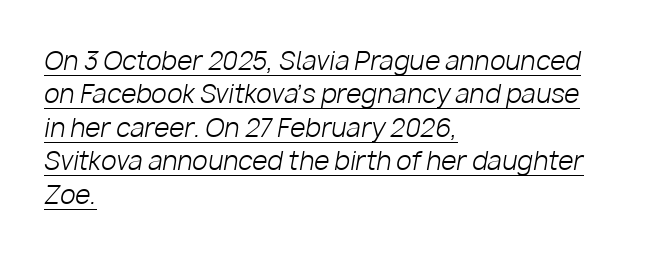
Q: Is the text bold? A: No.
Q: Is the text italic (slanted)? A: Yes, it leans right by about 10 degrees.
Q: Is the text underlined? A: Yes.
Q: How is the paragraph aligned? A: Left-aligned.
Q: Is the spacing between letters normal or unusually wide? A: Normal.
Q: Is the spacing between lines tight, normal or loose? A: Normal.
